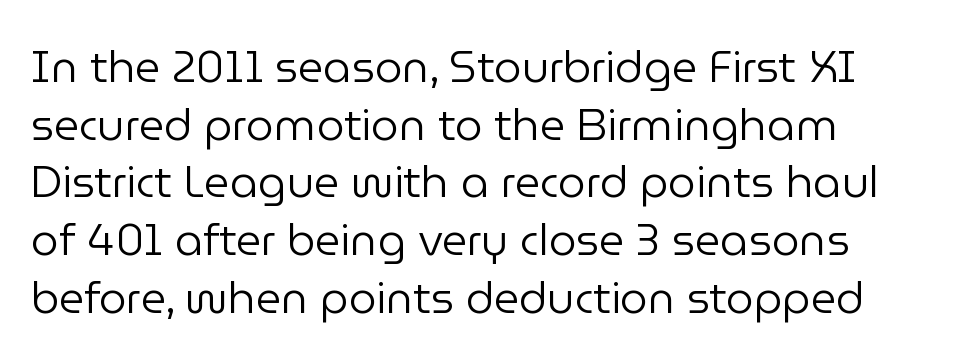
{"serif": "no", "italic": "no", "bold": "no", "weight": "regular", "width": "normal", "stroke_contrast": "low", "x_height": "medium", "monospaced": "no", "underline": "no", "align": "left", "line_spacing": "normal", "line_spacing_ratio": 1.31, "letter_spacing": "normal", "letter_spacing_em": 0.0, "glyph_px": 44}
